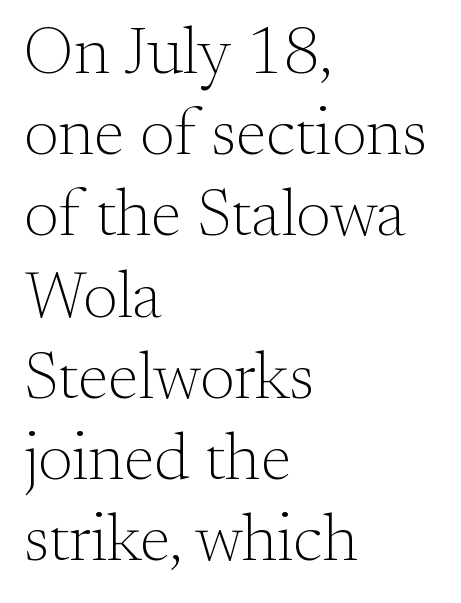
Standard letterfit; no display-style spreading of the glyphs. Typographically, this falls in the serif category. A typesetter would call this proportional, since set widths differ per character. The font is comparable to plain body text, perhaps lighter.
